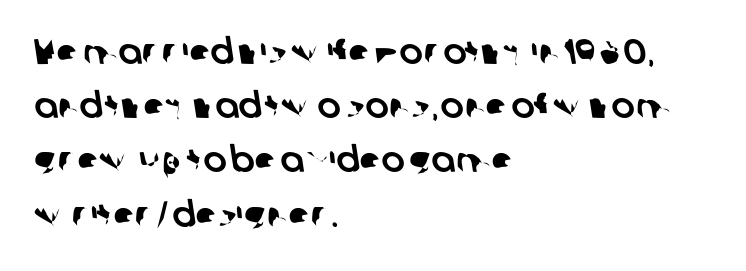
Q: Is the typeface a serif or a sans-serif typeface? A: Sans-serif.
Q: Is the text underlined? A: No.
Q: How is the paragraph aligned? A: Left-aligned.
Q: Is the spacing between letters normal or unusually wide? A: Normal.
Q: Is the spacing between lines tight, normal or loose? A: Normal.
Q: Width (condensed, normal, or wide)? A: Normal.
Q: Stroke contrast? A: Low.
Q: x-height? A: Medium.
Q: Monospaced? A: No.
